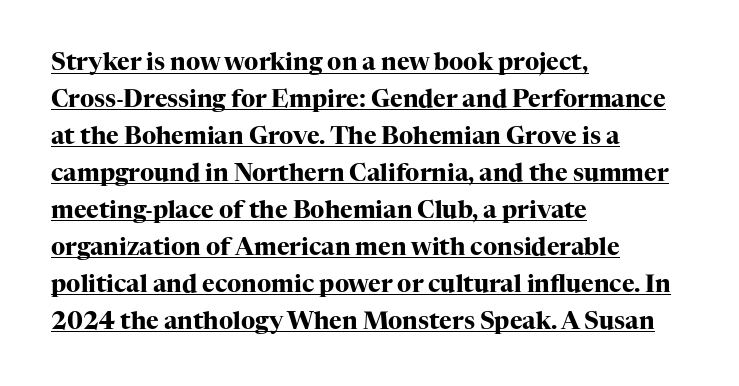
You'd pick this weight for a headline — it's a proper bold. There is no visible air inserted between adjacent glyphs. The face used here appears with an underline applied. This is roman type, the default non-slanted kind. A classic flush-left, rag-right setting is used for this passage. Compared with typical paragraphs, the rows here are spaced about the same.
